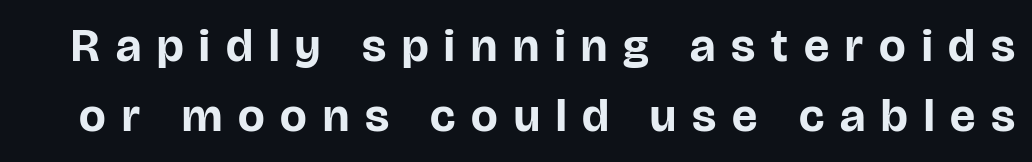
{"serif": "no", "italic": "no", "bold": "yes", "weight": "bold", "width": "normal", "stroke_contrast": "low", "x_height": "large", "monospaced": "no", "underline": "no", "line_spacing": "normal", "line_spacing_ratio": 1.49, "letter_spacing": "wide", "letter_spacing_em": 0.34, "glyph_px": 47}
